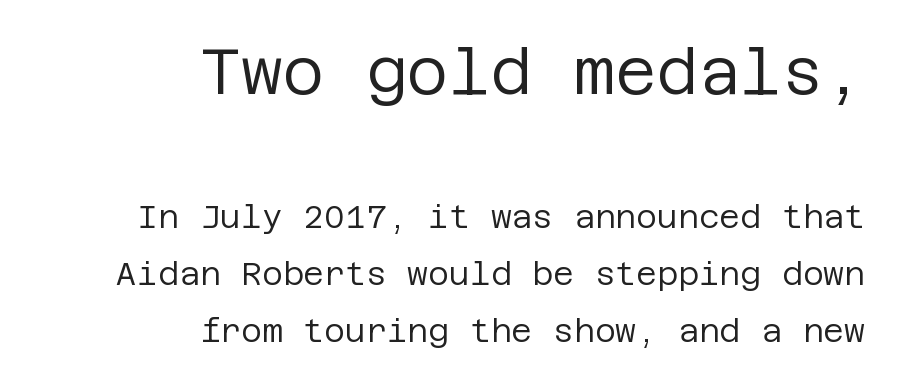
Q: Is the text bold? A: No.
Q: Is the text italic (slanted)? A: No, it is upright.
Q: Is the typeface a serif or a sans-serif typeface? A: Sans-serif.
Q: Is the text underlined? A: No.
Q: How is the paragraph aligned? A: Right-aligned.
Q: Is the spacing between letters normal or unusually wide? A: Normal.
Q: Which block of text is set in a larger size, the first (top) or the second (bottom)? A: The first (top) one.
Q: Width (condensed, normal, or wide)? A: Normal.
Q: Stroke contrast? A: Low.
Q: x-height? A: Large.
